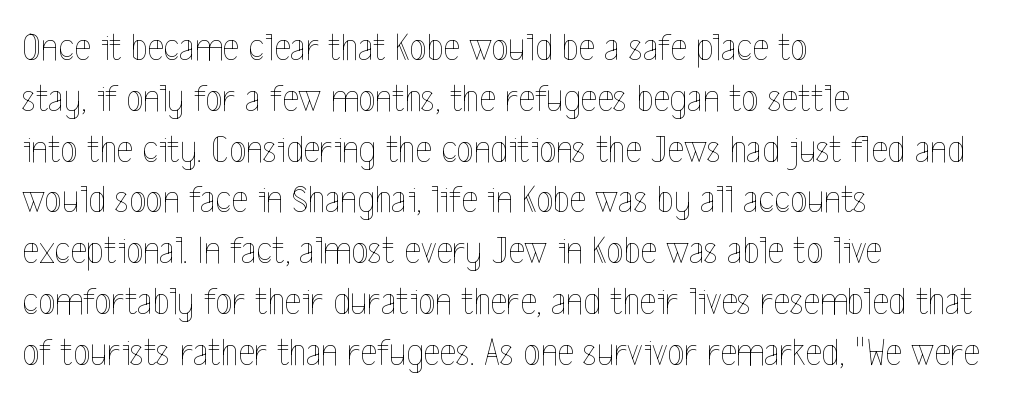
{"italic": "no", "bold": "no", "weight": "thin", "width": "condensed", "x_height": "medium", "monospaced": "no", "underline": "no", "align": "left", "line_spacing": "normal", "line_spacing_ratio": 1.27, "letter_spacing": "normal", "letter_spacing_em": 0.0, "glyph_px": 40}
